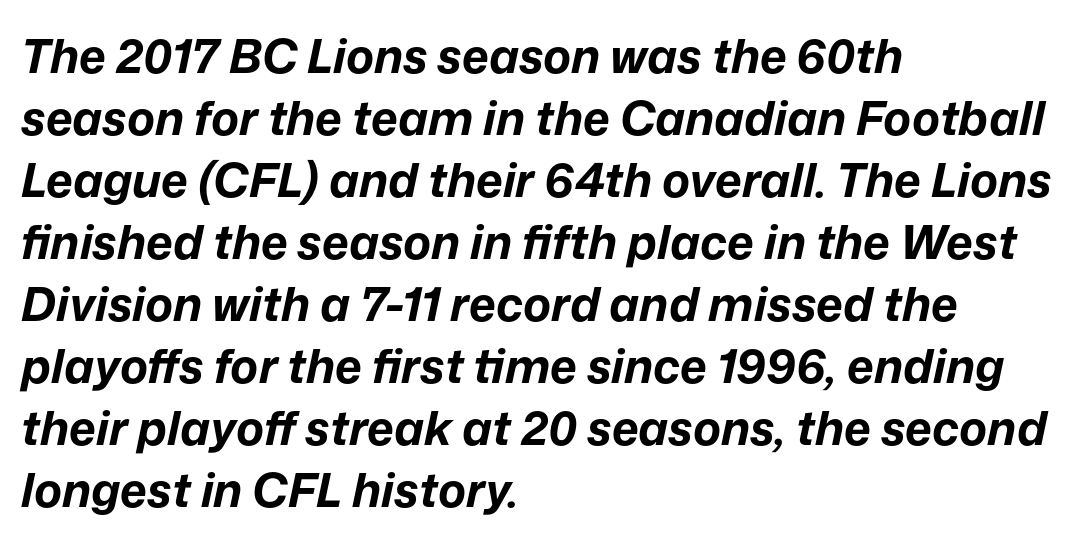
Q: Is the text bold? A: Yes.
Q: Is the text italic (slanted)? A: Yes, it leans right by about 12 degrees.
Q: Is the text underlined? A: No.
Q: How is the paragraph aligned? A: Left-aligned.
Q: Is the spacing between letters normal or unusually wide? A: Normal.
Q: Is the spacing between lines tight, normal or loose? A: Normal.
Q: Width (condensed, normal, or wide)? A: Normal.
Q: Stroke contrast? A: Low.
Q: x-height? A: Medium.
Q: Monospaced? A: No.
